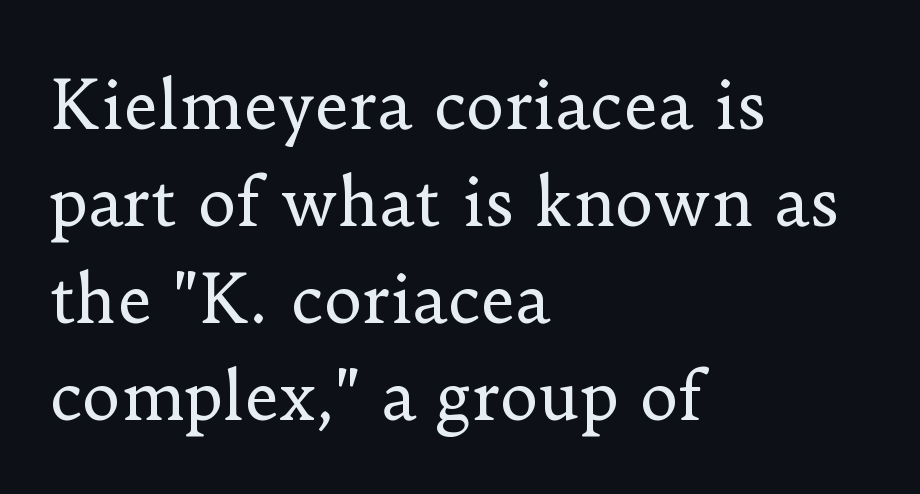
The weight tops out at a normal text grade. The letters advance in unequal steps, a hallmark of proportional type. The type is set solid horizontally, with unmodified tracking. Ascenders rise straight up at ninety degrees.
